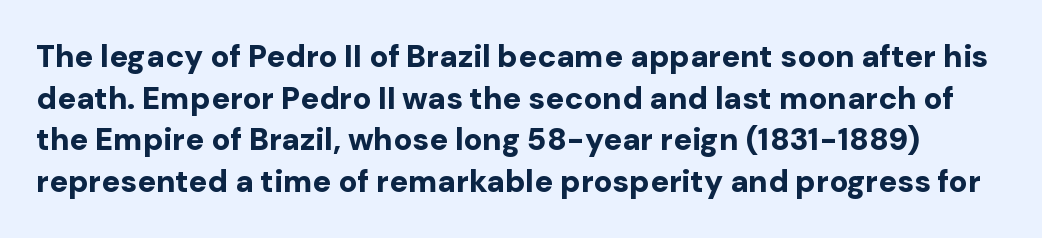
Posture: vertical. Serif or sans? Sans — the stroke terminals are bare. In terms of leading, this rendering sits right in the middle. Characters follow at the spacing the type designer built in. Varying glyph widths throughout — classic text-font behaviour.
